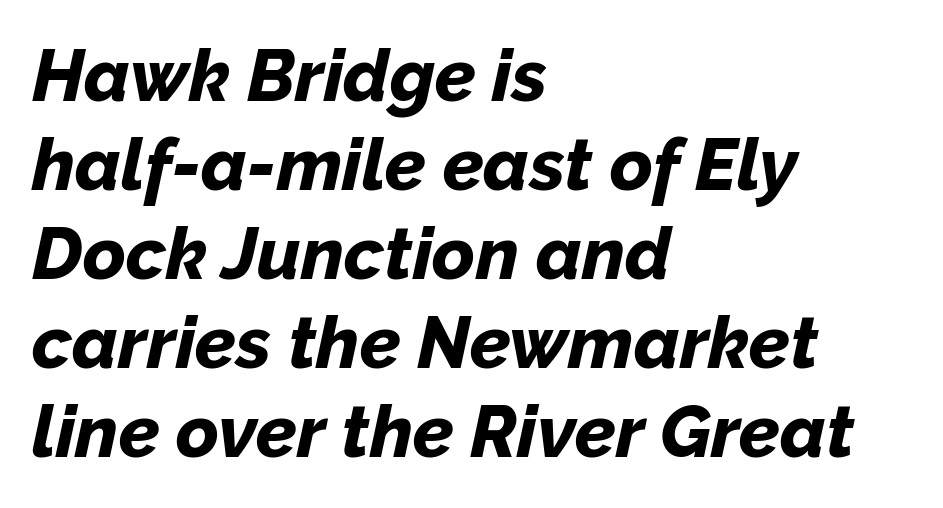
Q: Is the text bold? A: Yes.
Q: Is the text italic (slanted)? A: Yes, it leans right by about 12 degrees.
Q: Is the text underlined? A: No.
Q: How is the paragraph aligned? A: Left-aligned.
Q: Is the spacing between letters normal or unusually wide? A: Normal.
Q: Width (condensed, normal, or wide)? A: Normal.
Q: Stroke contrast? A: Low.
Q: x-height? A: Medium.
Q: Monospaced? A: No.
